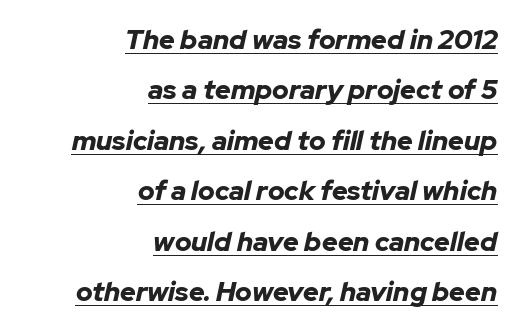
The image shows 27 px bold type, italic (leaning right); set right-aligned, line spacing 1.87x, normal letter spacing, underlined.
